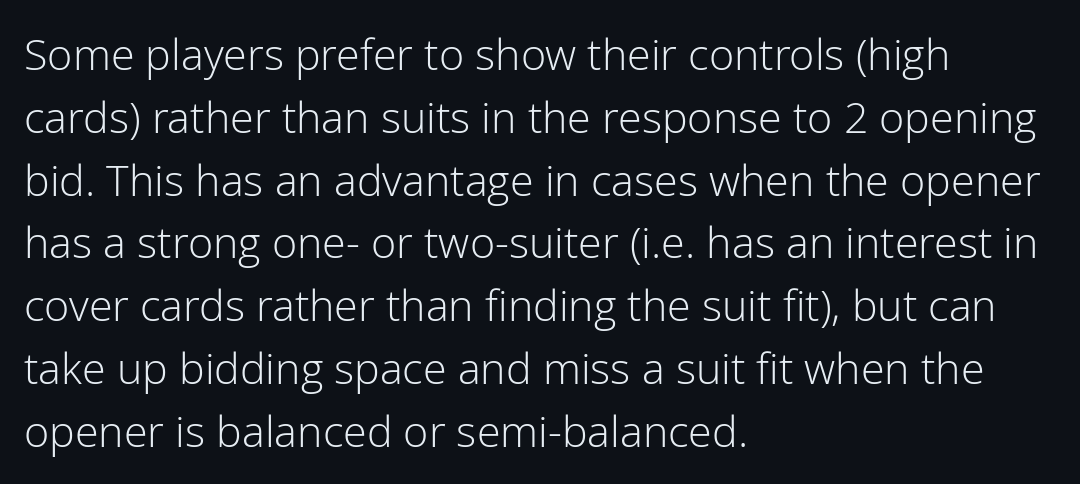
The image shows 43 px light sans-serif type, upright; set left-aligned, normal line spacing (1.46x), normal letter spacing, not underlined; low stroke contrast and a medium x-height.
